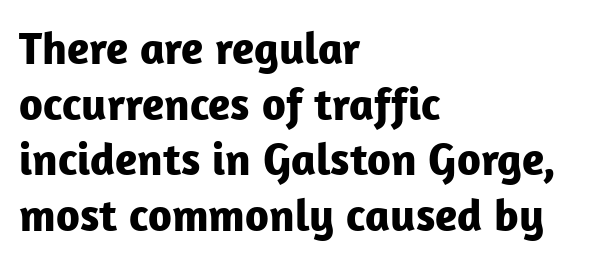
The image shows 46 px bold sans-serif type, upright; set left-aligned, line spacing 1.21x, normal letter spacing, not underlined; low stroke contrast and a medium x-height.
